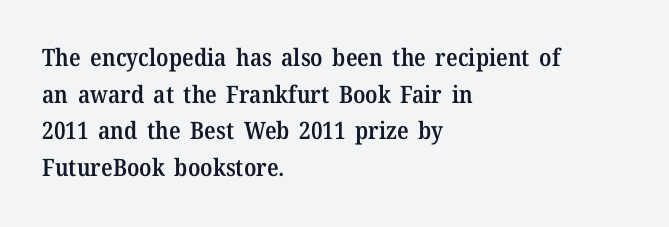
Q: Is the text bold? A: Semi-bold.
Q: Is the text italic (slanted)? A: No, it is upright.
Q: Is the text underlined? A: No.
Q: How is the paragraph aligned? A: Left-aligned.
Q: Is the spacing between letters normal or unusually wide? A: Normal.
Q: Is the spacing between lines tight, normal or loose? A: Normal.
